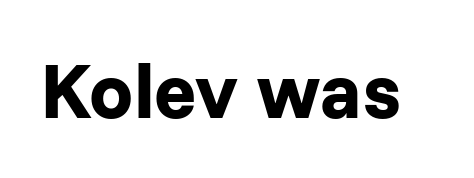
{"serif": "no", "italic": "no", "bold": "yes", "weight": "bold", "width": "normal", "stroke_contrast": "low", "x_height": "medium", "monospaced": "no", "underline": "no", "letter_spacing": "normal", "letter_spacing_em": 0.0, "glyph_px": 78}
